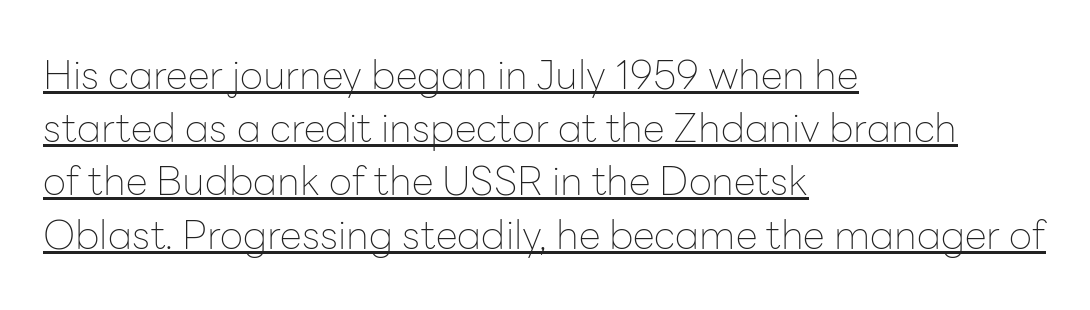
{"serif": "no", "italic": "no", "bold": "no", "weight": "thin", "width": "normal", "stroke_contrast": "low", "x_height": "medium", "monospaced": "no", "underline": "yes", "align": "left", "line_spacing": "normal", "line_spacing_ratio": 1.33, "letter_spacing": "normal", "letter_spacing_em": 0.0, "glyph_px": 40}
